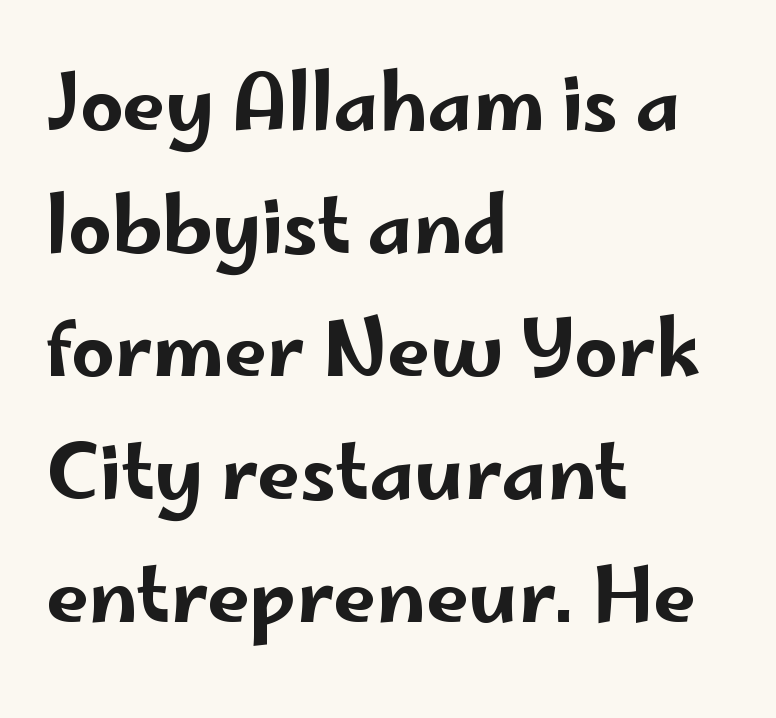
{"serif": "no", "italic": "no", "width": "wide", "stroke_contrast": "low", "x_height": "small", "monospaced": "no", "underline": "no", "align": "left", "line_spacing": "normal", "line_spacing_ratio": 1.62, "letter_spacing": "normal", "letter_spacing_em": 0.0, "glyph_px": 76}
